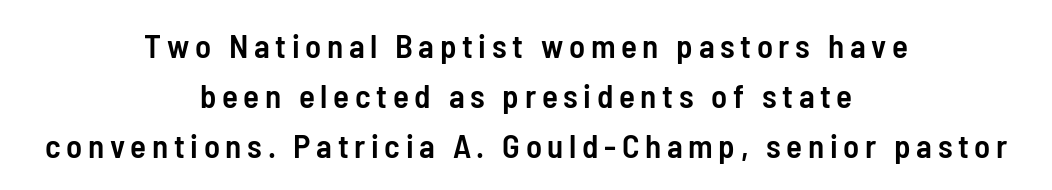
{"serif": "no", "italic": "no", "bold": "semi", "weight": "semibold", "width": "condensed", "stroke_contrast": "low", "x_height": "medium", "monospaced": "no", "underline": "no", "align": "center", "line_spacing": "normal", "line_spacing_ratio": 1.51, "glyph_px": 33}
